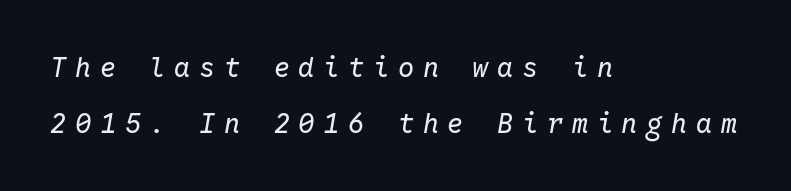
{"italic": "yes", "lean": "right", "slant_degrees": 10, "bold": "no", "underline": "no", "align": "left", "line_spacing": "loose", "line_spacing_ratio": 2.07, "letter_spacing": "wide", "letter_spacing_em": 0.32, "glyph_px": 27}
